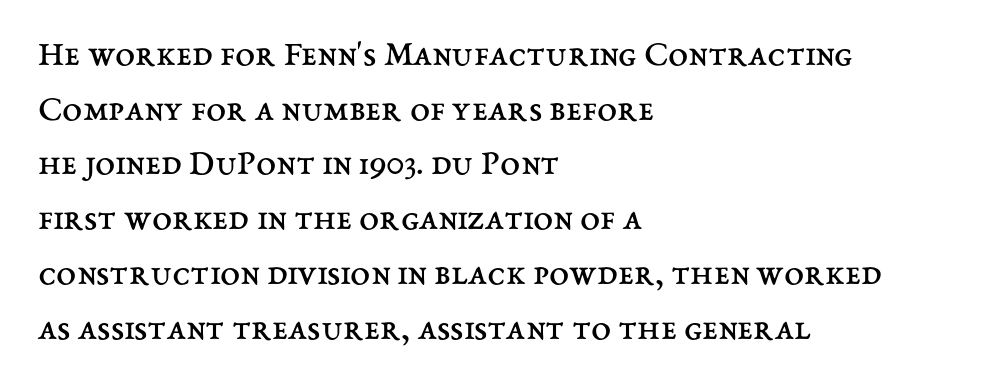
{"italic": "no", "bold": "no", "weight": "regular", "width": "normal", "stroke_contrast": "medium", "x_height": "medium", "monospaced": "no", "underline": "no", "align": "left", "line_spacing": "normal", "line_spacing_ratio": 1.52, "letter_spacing": "normal", "letter_spacing_em": 0.0, "glyph_px": 36}
